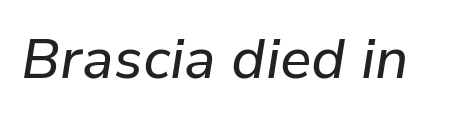
{"italic": "yes", "lean": "right", "slant_degrees": 9, "width": "normal", "stroke_contrast": "low", "x_height": "medium", "monospaced": "no", "underline": "no", "letter_spacing": "normal", "letter_spacing_em": 0.0, "glyph_px": 56}
